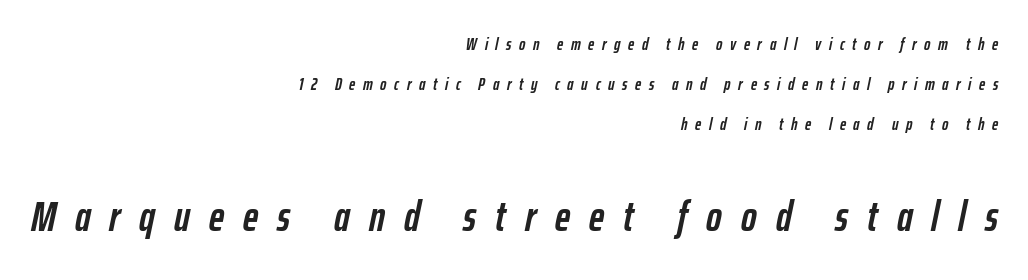
{"italic": "yes", "lean": "right", "slant_degrees": 12, "bold": "yes", "weight": "semibold", "width": "condensed", "stroke_contrast": "low", "x_height": "medium", "monospaced": "no", "underline": "no", "align": "right", "line_spacing": "loose", "line_spacing_ratio": 2.34, "letter_spacing": "wide", "letter_spacing_em": 0.45, "larger_block": "second", "size_ratio": 2.47, "glyph_px": 42}
